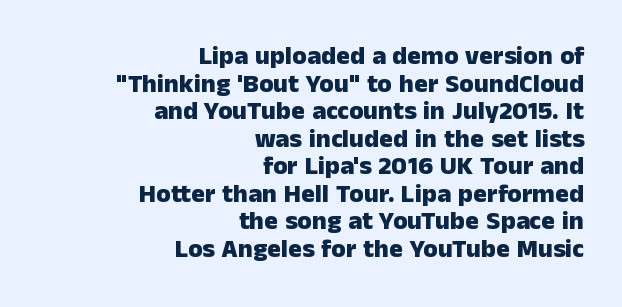
Q: Is the text bold? A: Yes.
Q: Is the text italic (slanted)? A: No, it is upright.
Q: Is the text underlined? A: No.
Q: How is the paragraph aligned? A: Right-aligned.
Q: Is the spacing between letters normal or unusually wide? A: Normal.
Q: Is the spacing between lines tight, normal or loose? A: Tight.
